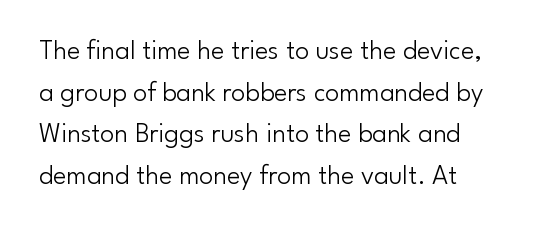
Counters stay open thanks to moderate or lighter strokes. Each word holds together tightly as a unit, with standard inter-letter gaps. Nobody drew a line under any word here. Typographically, this falls in the sans-serif category. A typesetter would call this leading conventional body-copy spacing.
